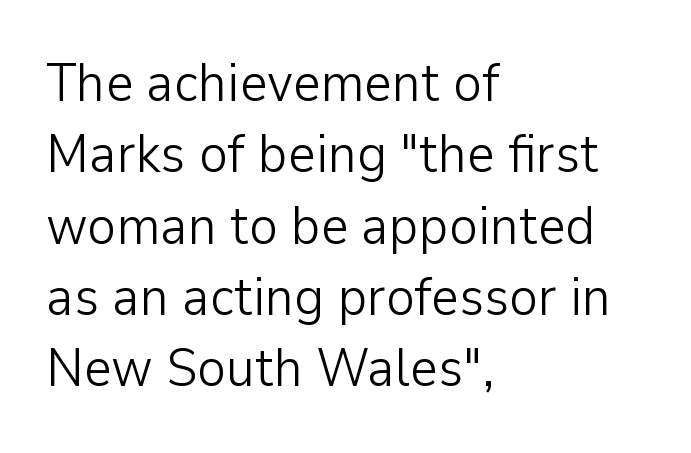
You could not count columns in this text — the font is proportionally spaced. This rendering features lettering with no underline. This is the regular roman posture of the typeface. Are there feet on the stems? There aren't — it's a sans. The line-height multiplier appears to be the usual default.
